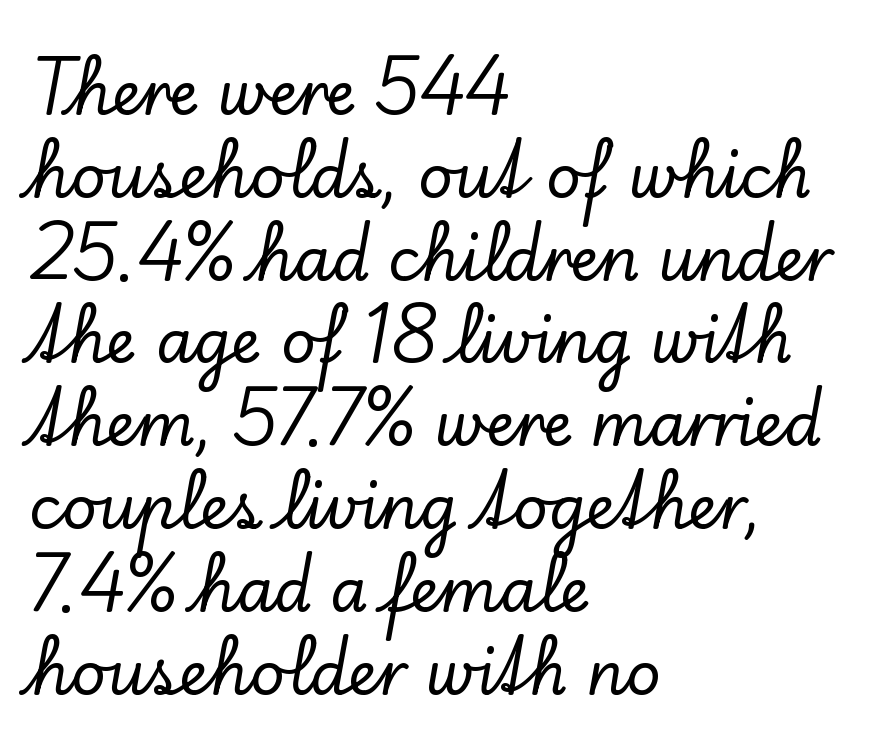
The image shows 60 px serif type; set left-aligned, normal line spacing (1.38x), normal letter spacing, not underlined; low stroke contrast and a small x-height.
